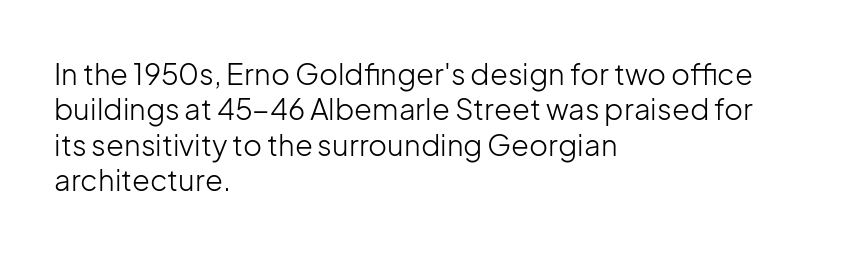
Q: Is the text bold? A: No.
Q: Is the text italic (slanted)? A: No, it is upright.
Q: Is the typeface a serif or a sans-serif typeface? A: Sans-serif.
Q: Is the text underlined? A: No.
Q: How is the paragraph aligned? A: Left-aligned.
Q: Is the spacing between letters normal or unusually wide? A: Normal.
Q: Width (condensed, normal, or wide)? A: Normal.
Q: Stroke contrast? A: Low.
Q: x-height? A: Medium.
Q: Monospaced? A: No.
